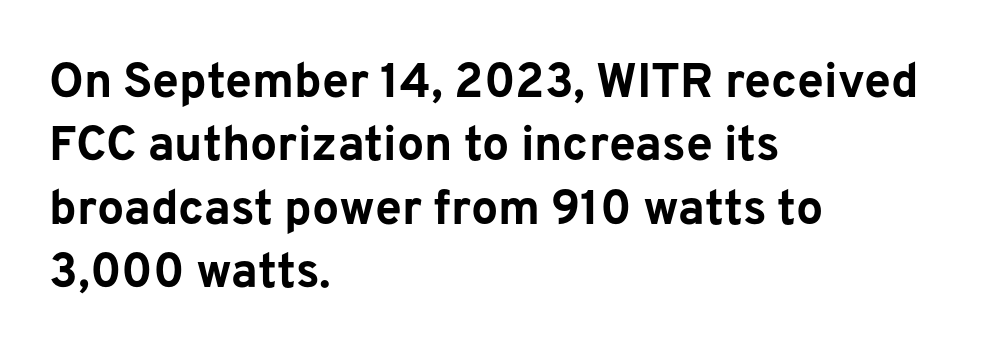
{"serif": "no", "italic": "no", "bold": "yes", "weight": "bold", "width": "normal", "stroke_contrast": "low", "x_height": "medium", "monospaced": "no", "underline": "no", "align": "left", "line_spacing": "normal", "line_spacing_ratio": 1.32, "letter_spacing": "normal", "letter_spacing_em": 0.0, "glyph_px": 48}
